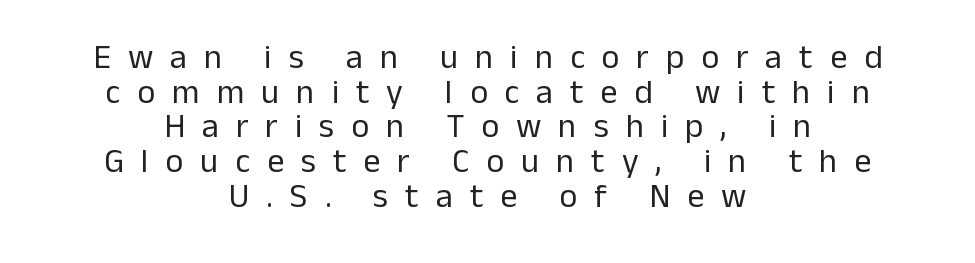
Q: Is the text bold? A: No.
Q: Is the text italic (slanted)? A: No, it is upright.
Q: Is the typeface a serif or a sans-serif typeface? A: Sans-serif.
Q: Is the text underlined? A: No.
Q: How is the paragraph aligned? A: Centered.
Q: Is the spacing between letters normal or unusually wide? A: Unusually wide.
Q: Is the spacing between lines tight, normal or loose? A: Tight.
Q: Width (condensed, normal, or wide)? A: Normal.
Q: Stroke contrast? A: Low.
Q: x-height? A: Medium.
Q: Monospaced? A: No.
